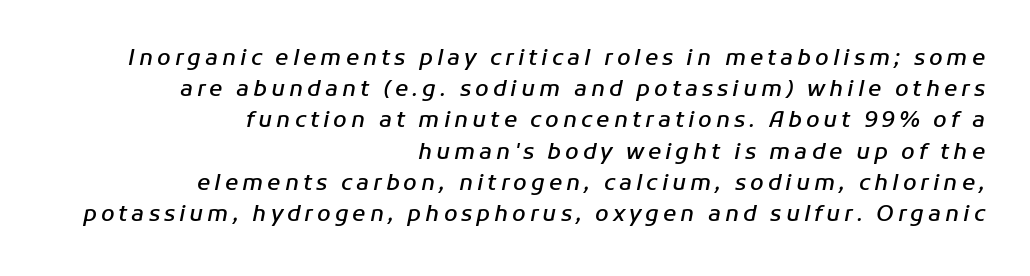
The image shows 22 px text type, italic (leaning right); set right-aligned, normal line spacing (1.42x), not underlined.
